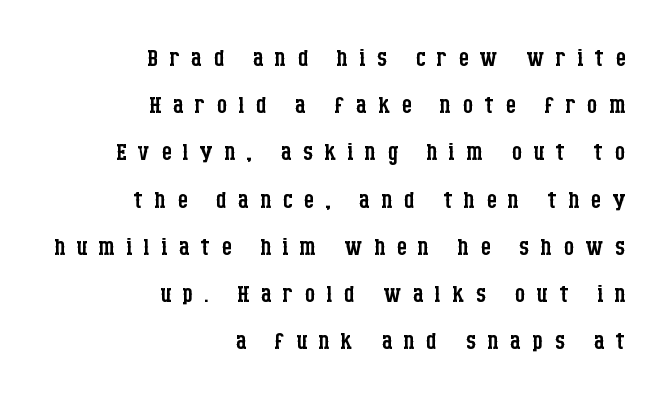
{"serif": "yes", "italic": "no", "bold": "no", "weight": "regular", "width": "condensed", "stroke_contrast": "low", "x_height": "large", "monospaced": "no", "underline": "no", "align": "right", "line_spacing": "normal", "line_spacing_ratio": 1.43, "letter_spacing": "wide", "letter_spacing_em": 0.34, "glyph_px": 33}
